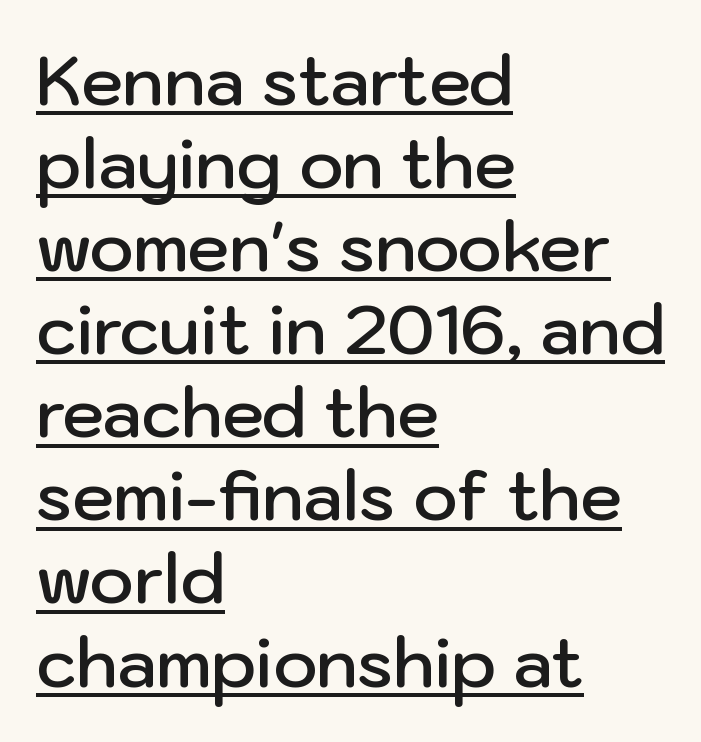
This is roman type, the default non-slanted kind. Each glyph is drawn with semibold strokes, heavier than normal yet not fully bold. Descenders here cross a horizontal rule under the line. Spacing verdict: proportional, widths tailored to each character. The gaps between neighbouring characters are ordinary and unremarkable.
